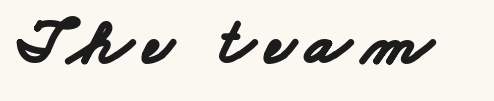
Q: Is the text bold? A: Yes.
Q: Is the typeface a serif or a sans-serif typeface? A: Sans-serif.
Q: Is the text underlined? A: No.
Q: Width (condensed, normal, or wide)? A: Wide.
Q: Stroke contrast? A: Low.
Q: x-height? A: Small.
Q: Monospaced? A: No.
